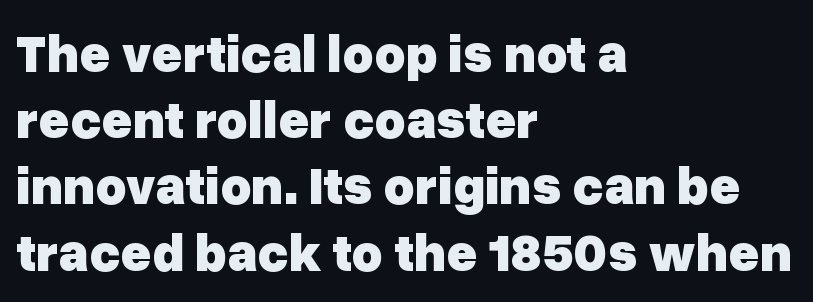
Q: Is the text bold? A: Yes.
Q: Is the text italic (slanted)? A: No, it is upright.
Q: Is the typeface a serif or a sans-serif typeface? A: Sans-serif.
Q: Is the text underlined? A: No.
Q: How is the paragraph aligned? A: Left-aligned.
Q: Is the spacing between letters normal or unusually wide? A: Normal.
Q: Is the spacing between lines tight, normal or loose? A: Normal.
Q: Width (condensed, normal, or wide)? A: Normal.
Q: Stroke contrast? A: Low.
Q: x-height? A: Medium.
Q: Monospaced? A: No.
